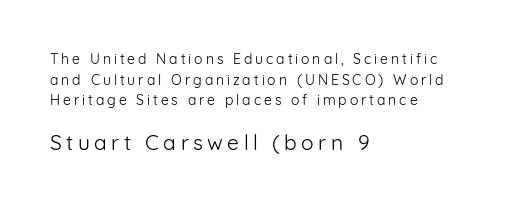
{"italic": "no", "bold": "no", "underline": "no", "align": "left", "line_spacing": "normal", "line_spacing_ratio": 1.47, "letter_spacing": "wide", "letter_spacing_em": 0.21, "larger_block": "second", "size_ratio": 1.5, "glyph_px": 21}
